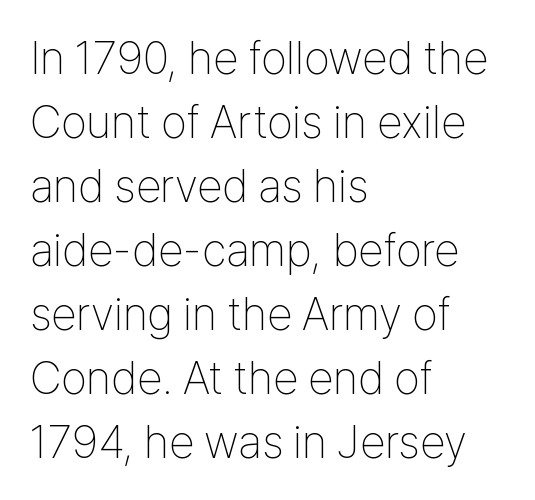
Q: Is the text bold? A: No.
Q: Is the text italic (slanted)? A: No, it is upright.
Q: Is the typeface a serif or a sans-serif typeface? A: Sans-serif.
Q: Is the text underlined? A: No.
Q: How is the paragraph aligned? A: Left-aligned.
Q: Is the spacing between letters normal or unusually wide? A: Normal.
Q: Is the spacing between lines tight, normal or loose? A: Normal.
Q: Width (condensed, normal, or wide)? A: Condensed.
Q: Stroke contrast? A: Low.
Q: x-height? A: Medium.
Q: Monospaced? A: No.
